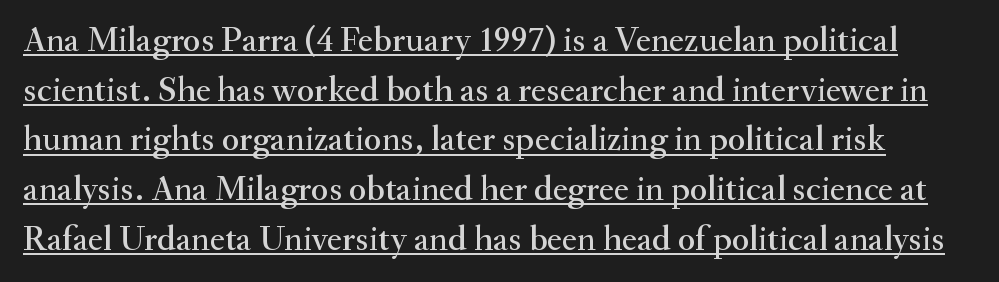
{"serif": "yes", "italic": "no", "width": "normal", "stroke_contrast": "medium", "x_height": "small", "monospaced": "no", "underline": "yes", "line_spacing": "normal", "line_spacing_ratio": 1.38, "letter_spacing": "normal", "letter_spacing_em": 0.0, "glyph_px": 36}
